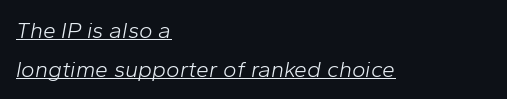
This rendering leaves character spacing at its baseline value. The setting favours the left margin, as ordinary paragraphs usually do. The weight tops out at a normal text grade. Quick note: interline space is typical. These characters rest on top of a visible drawn line. A typesetter would mark this as italic.
